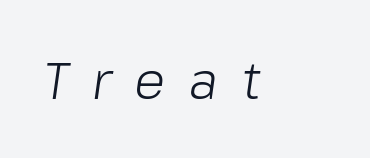
Q: Is the text bold? A: No.
Q: Is the text italic (slanted)? A: Yes, it leans right by about 8 degrees.
Q: Is the text underlined? A: No.
Q: Is the spacing between letters normal or unusually wide? A: Unusually wide.
Q: Width (condensed, normal, or wide)? A: Normal.
Q: Stroke contrast? A: Low.
Q: x-height? A: Medium.
Q: Monospaced? A: No.
